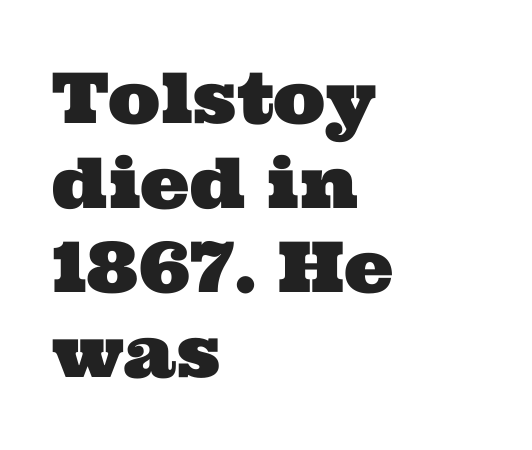
Q: Is the typeface a serif or a sans-serif typeface? A: Serif.
Q: Is the text underlined? A: No.
Q: How is the paragraph aligned? A: Left-aligned.
Q: Is the spacing between letters normal or unusually wide? A: Normal.
Q: Width (condensed, normal, or wide)? A: Wide.
Q: Stroke contrast? A: Medium.
Q: x-height? A: Medium.
Q: Monospaced? A: No.
